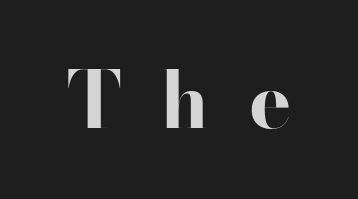
{"serif": "no", "italic": "no", "bold": "yes", "weight": "bold", "width": "wide", "stroke_contrast": "high", "x_height": "small", "monospaced": "no", "underline": "no", "letter_spacing": "wide", "letter_spacing_em": 0.5, "glyph_px": 79}
